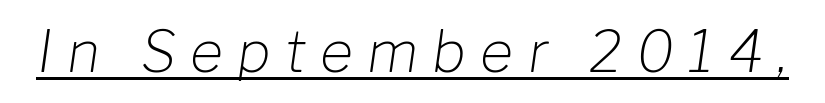
Somebody hit Ctrl+U on this one — the words are underlined. Italic? Definitely — the glyphs are oblique. The rendering inserts visible extra space after every character. The passage shown is typed in a proportional face where columns would drift. Stroke mass is kept to a normal reading level or below.
